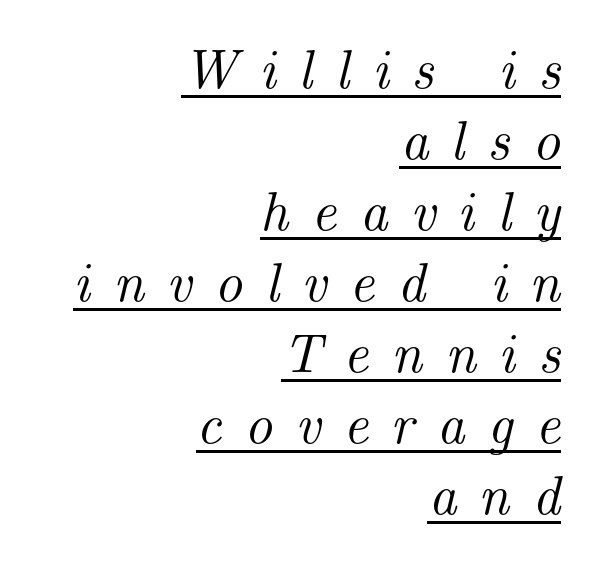
The image shows 55 px serif type, italic (leaning right); set right-aligned, normal line spacing (1.29x), unusually wide letter spacing (+0.41 em), underlined; medium stroke contrast and a small x-height.
